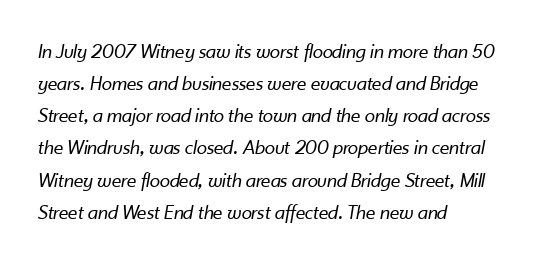
The image shows 21 px text type, italic (leaning right); set left-aligned, normal line spacing (1.53x), normal letter spacing, not underlined.
